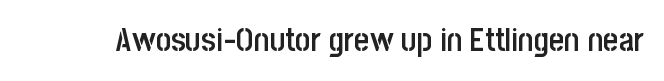
The image shows 33 px semibold, condensed sans-serif type, upright; set normal letter spacing, not underlined; low stroke contrast and a large x-height.
